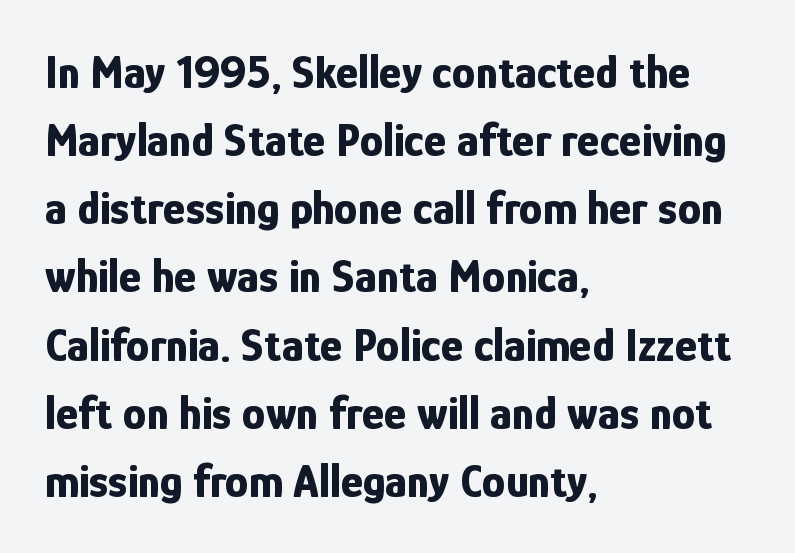
Q: Is the text bold? A: Yes.
Q: Is the text italic (slanted)? A: No, it is upright.
Q: Is the typeface a serif or a sans-serif typeface? A: Sans-serif.
Q: Is the text underlined? A: No.
Q: How is the paragraph aligned? A: Left-aligned.
Q: Is the spacing between letters normal or unusually wide? A: Normal.
Q: Is the spacing between lines tight, normal or loose? A: Normal.
Q: Width (condensed, normal, or wide)? A: Condensed.
Q: Stroke contrast? A: Low.
Q: x-height? A: Medium.
Q: Monospaced? A: No.
